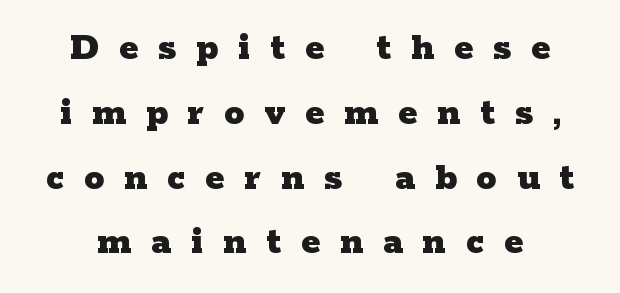
{"serif": "yes", "italic": "no", "bold": "yes", "weight": "heavy", "width": "wide", "stroke_contrast": "low", "x_height": "medium", "monospaced": "no", "underline": "no", "align": "center", "line_spacing": "normal", "line_spacing_ratio": 1.62, "letter_spacing": "wide", "letter_spacing_em": 0.5, "glyph_px": 40}
